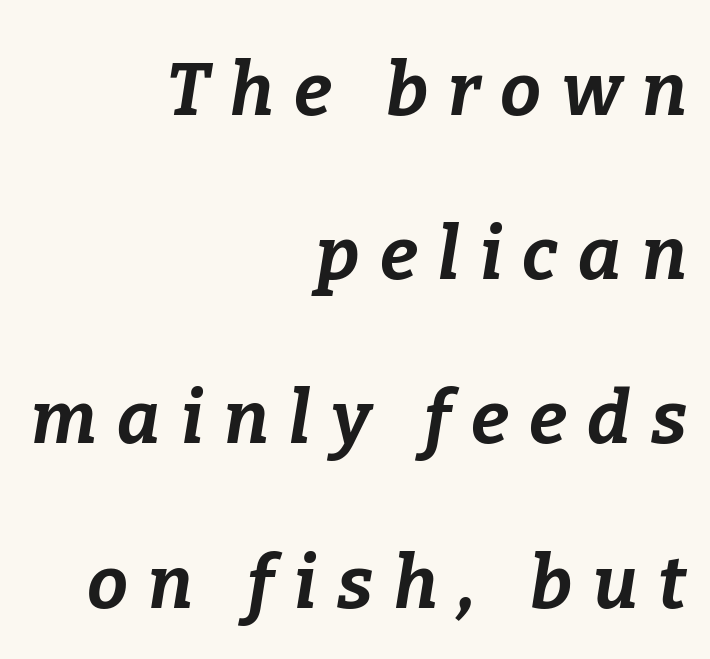
The image shows 73 px bold type, italic (leaning right); set right-aligned, loose line spacing (2.25x), unusually wide letter spacing (+0.28 em), not underlined; low stroke contrast and a medium x-height.
